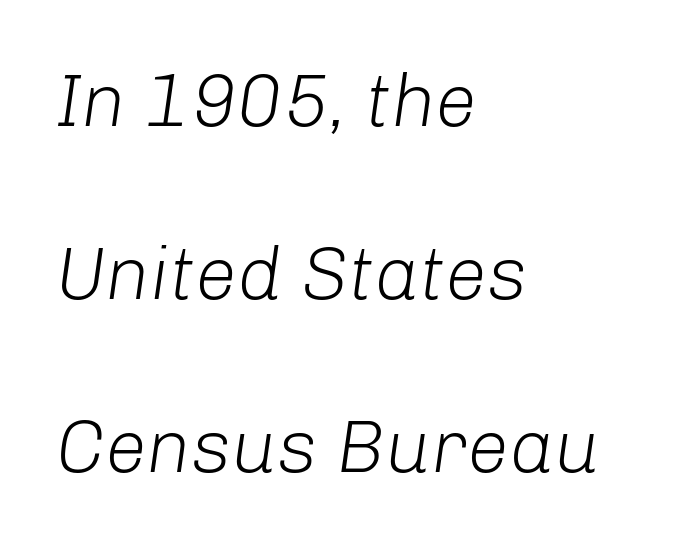
Which margin do the lines hug? The left one — the right edge is uneven. The letterforms sit at book weight or below. Emphasis-style slanted type is in use. Successive baselines arrive slowly, with a big drop between each.
